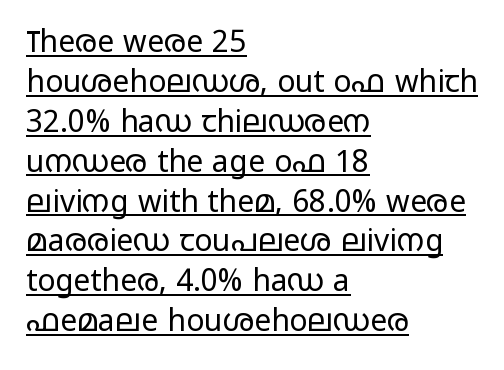
Layout note: lines flush left. Evenly set lines give the paragraph a standard silhouette. The type family on display is of the sans-serif kind. The glyphs are accompanied by a horizontal stroke just below them.
